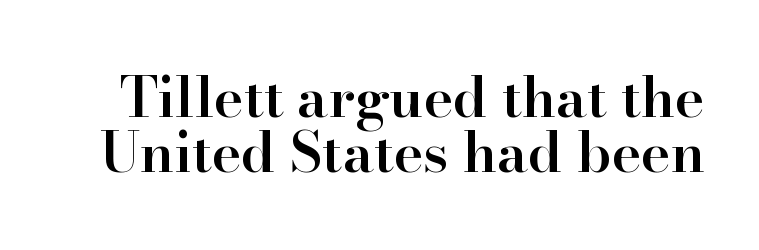
Q: Is the text bold? A: Semi-bold.
Q: Is the text italic (slanted)? A: No, it is upright.
Q: Is the typeface a serif or a sans-serif typeface? A: Serif.
Q: Is the text underlined? A: No.
Q: Is the spacing between letters normal or unusually wide? A: Normal.
Q: Is the spacing between lines tight, normal or loose? A: Tight.
Q: Width (condensed, normal, or wide)? A: Normal.
Q: Stroke contrast? A: High.
Q: x-height? A: Small.
Q: Monospaced? A: No.
